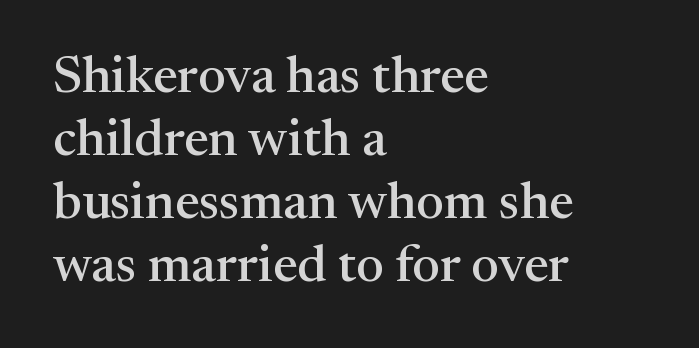
Small tapered or slab feet sit at the stroke ends, so this counts as serif. Note the varied advance widths — an 'i' is clearly narrower than an 'm'. Words appear dense and cohesive because spacing is normal. Tall strokes in this sample are plumb rather than angled.
